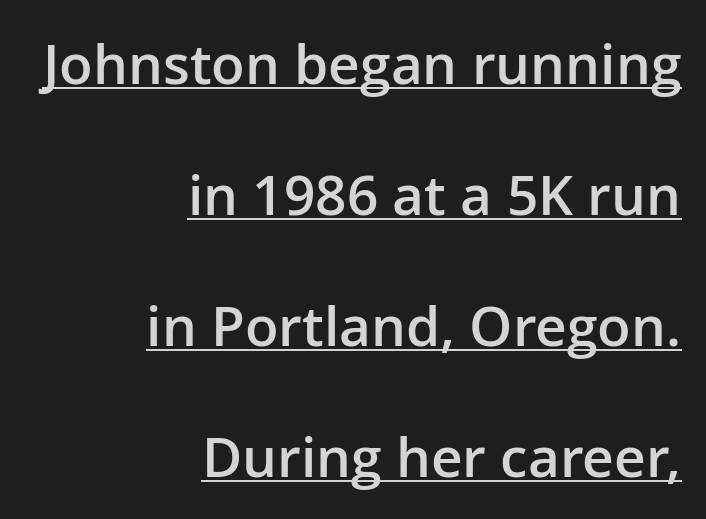
No italicization has been applied; the sample stays upright. How are the letters spaced? Ordinarily, with no added tracking. Type style note: lacks serifs. Every word sits above its own underline.
